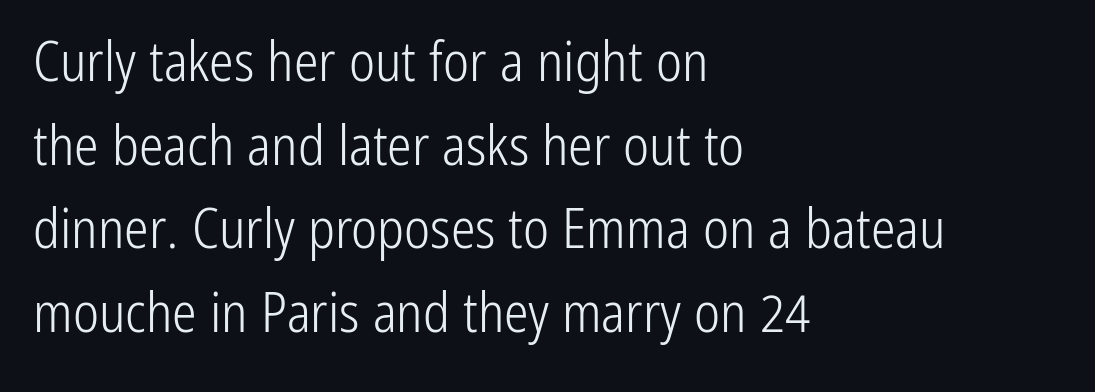
How are the letters spaced? Ordinarily, with no added tracking. A classic flush-left, rag-right setting is used for this passage. Each letter keeps its own natural width here, so spacing adapts to shape. This is the regular roman posture of the typeface. Stroke mass is kept to a normal reading level or below. Students, observe: this is what conventionally led text looks like.
